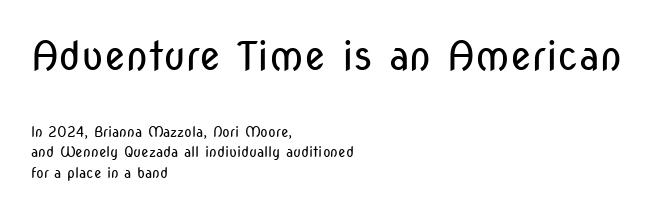
{"serif": "no", "italic": "no", "bold": "no", "weight": "regular", "width": "condensed", "stroke_contrast": "low", "x_height": "medium", "monospaced": "no", "underline": "no", "align": "left", "line_spacing": "normal", "line_spacing_ratio": 1.49, "letter_spacing": "normal", "letter_spacing_em": 0.0, "larger_block": "first", "size_ratio": 2.86, "glyph_px": 40}
